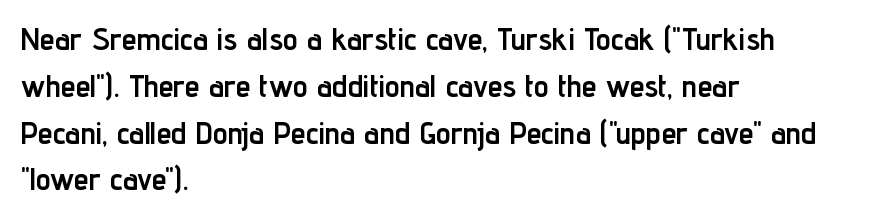
{"serif": "no", "italic": "no", "bold": "yes", "weight": "semibold", "width": "condensed", "stroke_contrast": "low", "x_height": "medium", "monospaced": "no", "underline": "no", "align": "left", "line_spacing": "normal", "line_spacing_ratio": 1.56, "letter_spacing": "normal", "letter_spacing_em": 0.0, "glyph_px": 30}
